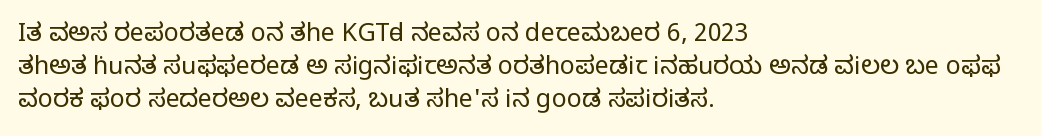
The image shows 25 px text type, upright; set left-aligned, normal line spacing (1.32x), normal letter spacing, not underlined.
